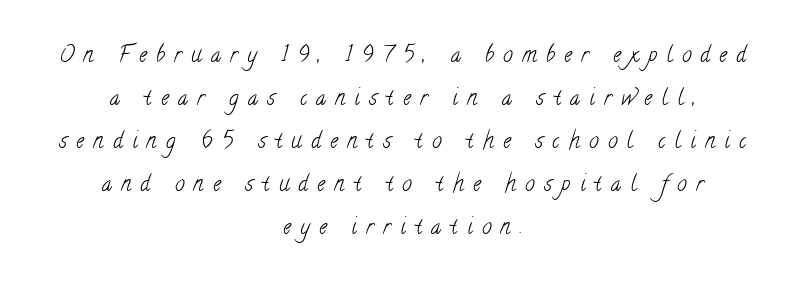
The image shows 22 px text type; set centered, loose line spacing (1.96x), unusually wide letter spacing (+0.42 em), not underlined.
